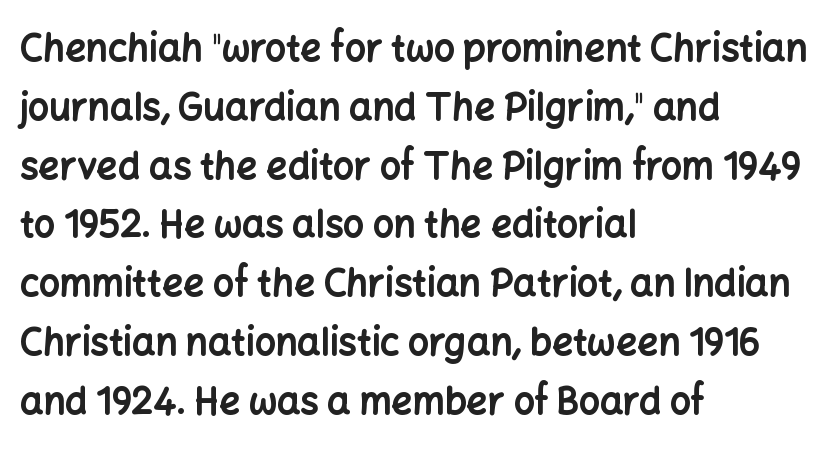
Q: Is the text bold? A: Yes.
Q: Is the text italic (slanted)? A: No, it is upright.
Q: Is the typeface a serif or a sans-serif typeface? A: Sans-serif.
Q: Is the text underlined? A: No.
Q: How is the paragraph aligned? A: Left-aligned.
Q: Is the spacing between letters normal or unusually wide? A: Normal.
Q: Is the spacing between lines tight, normal or loose? A: Normal.
Q: Width (condensed, normal, or wide)? A: Normal.
Q: Stroke contrast? A: Low.
Q: x-height? A: Medium.
Q: Monospaced? A: No.
